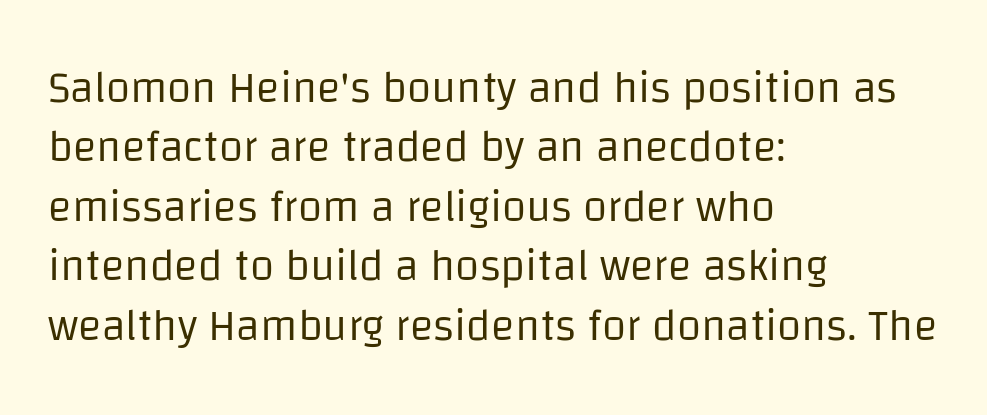
{"serif": "no", "italic": "no", "bold": "no", "weight": "regular", "width": "normal", "stroke_contrast": "low", "x_height": "large", "monospaced": "no", "underline": "no", "align": "left", "line_spacing": "normal", "line_spacing_ratio": 1.35, "letter_spacing": "normal", "letter_spacing_em": 0.0, "glyph_px": 44}
